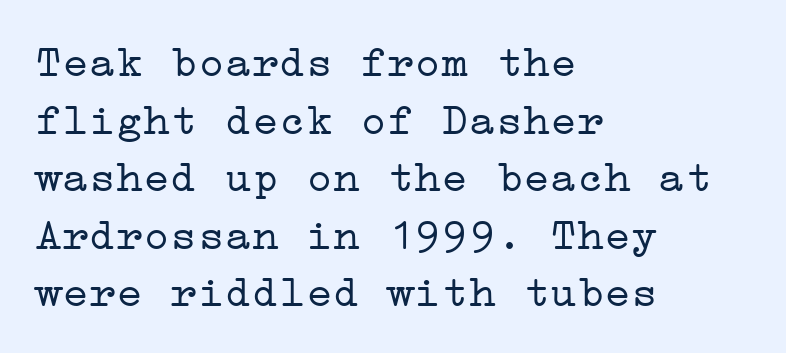
Q: Is the text bold? A: No.
Q: Is the text italic (slanted)? A: No, it is upright.
Q: Is the typeface a serif or a sans-serif typeface? A: Serif.
Q: Is the text underlined? A: No.
Q: How is the paragraph aligned? A: Left-aligned.
Q: Is the spacing between letters normal or unusually wide? A: Normal.
Q: Is the spacing between lines tight, normal or loose? A: Normal.
Q: Width (condensed, normal, or wide)? A: Wide.
Q: Stroke contrast? A: Low.
Q: x-height? A: Medium.
